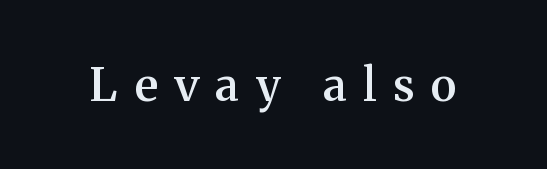
A bit beefed up — I'd call it semibold rather than bold. Loose tracking; the words dissolve into strings of separated letters. These lines are rendered in a variable-pitch font. This is the regular roman posture of the typeface. The space directly below the letters is spotless.
